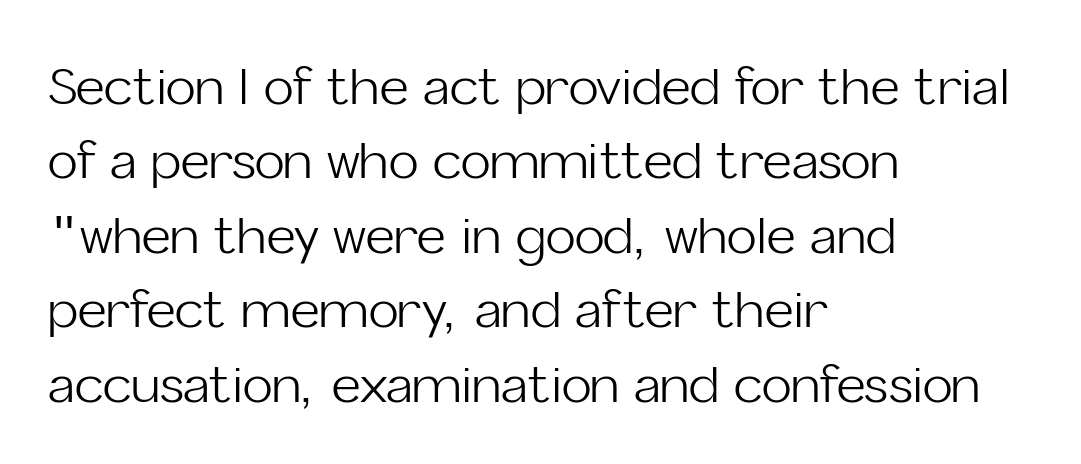
The image shows 50 px light sans-serif type, upright; set left-aligned, normal line spacing (1.49x), normal letter spacing, not underlined; low stroke contrast and a medium x-height.
